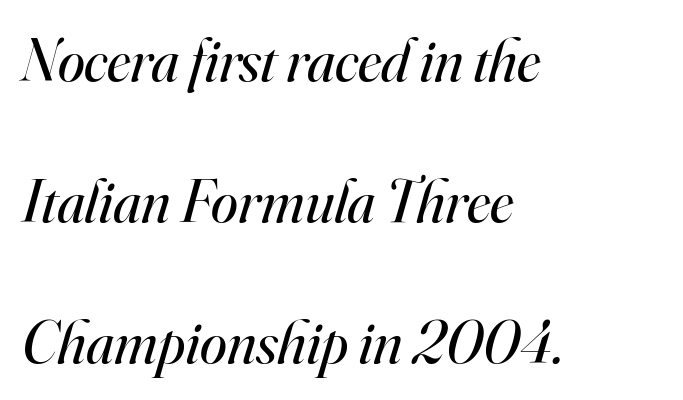
{"serif": "yes", "italic": "yes", "lean": "right", "slant_degrees": 16, "bold": "no", "weight": "regular", "width": "normal", "stroke_contrast": "high", "x_height": "small", "monospaced": "no", "underline": "no", "align": "left", "line_spacing": "loose", "line_spacing_ratio": 2.31, "letter_spacing": "normal", "letter_spacing_em": 0.0, "glyph_px": 61}
